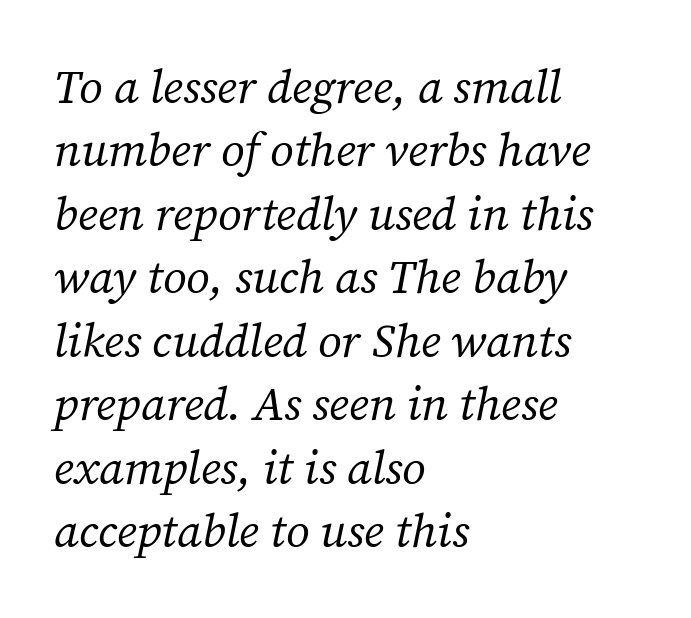
In terms of letterform style, serifs are clearly present. The setting favours the left margin, as ordinary paragraphs usually do. Posture: slanted. The passage shown is typed in a proportional face where columns would drift. Ink coverage per letter is moderate at most. Has an underline been added? It has not.
